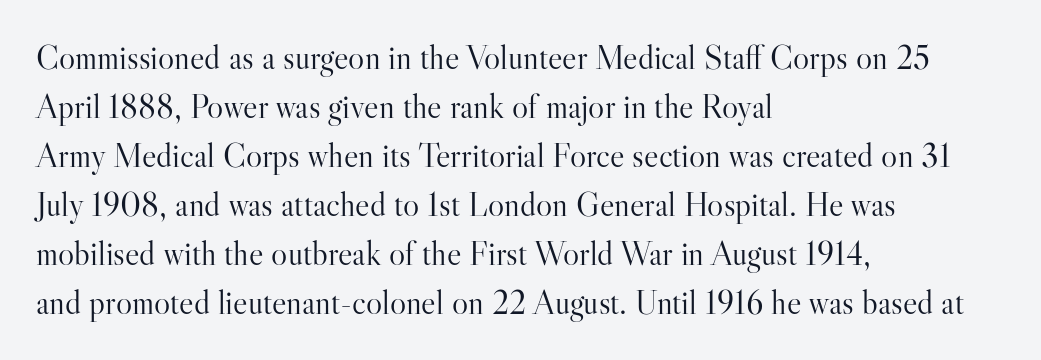
Q: Is the text bold? A: No.
Q: Is the text italic (slanted)? A: No, it is upright.
Q: Is the typeface a serif or a sans-serif typeface? A: Serif.
Q: Is the text underlined? A: No.
Q: How is the paragraph aligned? A: Left-aligned.
Q: Is the spacing between letters normal or unusually wide? A: Normal.
Q: Is the spacing between lines tight, normal or loose? A: Normal.
Q: Width (condensed, normal, or wide)? A: Normal.
Q: Stroke contrast? A: High.
Q: x-height? A: Small.
Q: Monospaced? A: No.
